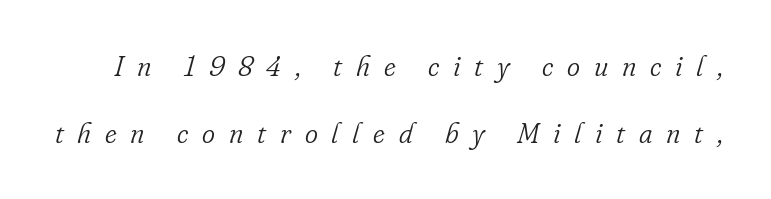
The leading is generous, giving the passage an open texture. Check under the words: just untouched page. Rendered with sloped, italic letterforms. Typographically, this falls in the serif category. No extra ink here — the face is not bold. Display-style spreading of the glyphs; the letterfit is very open.
